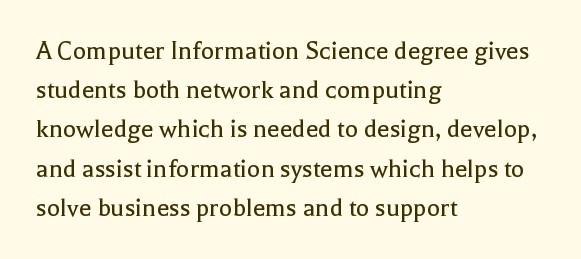
Q: Is the text bold? A: No.
Q: Is the text italic (slanted)? A: No, it is upright.
Q: Is the typeface a serif or a sans-serif typeface? A: Serif.
Q: Is the text underlined? A: No.
Q: How is the paragraph aligned? A: Left-aligned.
Q: Is the spacing between letters normal or unusually wide? A: Normal.
Q: Is the spacing between lines tight, normal or loose? A: Normal.
Q: Width (condensed, normal, or wide)? A: Normal.
Q: x-height? A: Medium.
Q: Monospaced? A: No.
